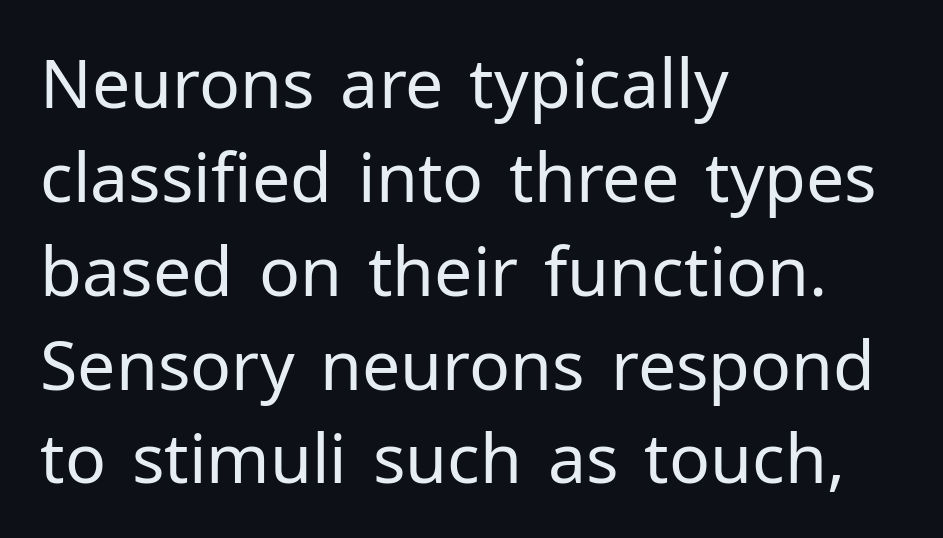
The image shows 68 px regular-weight sans-serif type, upright; set left-aligned, normal line spacing (1.38x), normal letter spacing, not underlined; low stroke contrast and a medium x-height.
